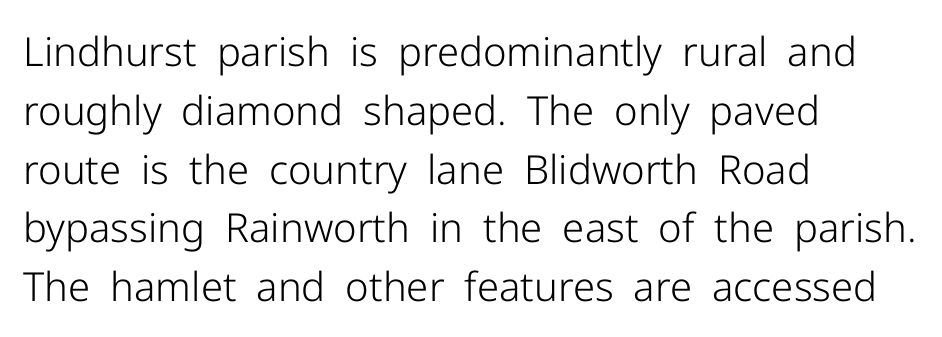
The image shows 40 px light sans-serif type, upright; set left-aligned, normal line spacing (1.47x), normal letter spacing, not underlined; low stroke contrast and a medium x-height.
